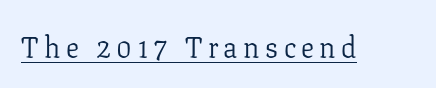
{"serif": "yes", "italic": "no", "bold": "no", "weight": "light", "width": "normal", "stroke_contrast": "low", "x_height": "medium", "monospaced": "no", "underline": "yes", "glyph_px": 29}
